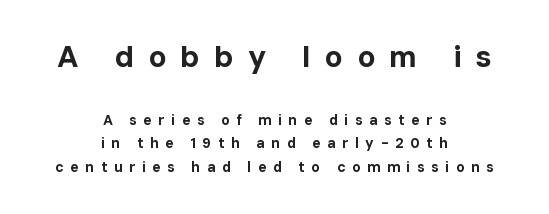
{"serif": "no", "italic": "no", "bold": "yes", "weight": "bold", "width": "normal", "stroke_contrast": "low", "x_height": "medium", "monospaced": "no", "underline": "no", "align": "center", "line_spacing": "normal", "line_spacing_ratio": 1.67, "letter_spacing": "wide", "letter_spacing_em": 0.47, "larger_block": "first", "size_ratio": 2.14, "glyph_px": 30}
